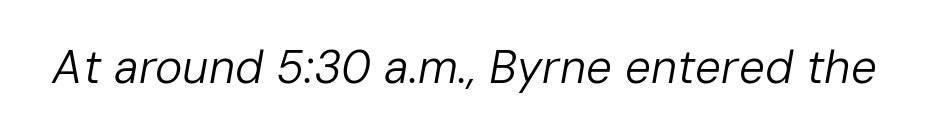
The typography opts for an oblique posture over an upright one. No chunkiness to these letters — they're not bold. A typesetter would call this zero additional tracking. A typesetter would call this proportional, since set widths differ per character. Honestly, there is no underline to notice here at all.
